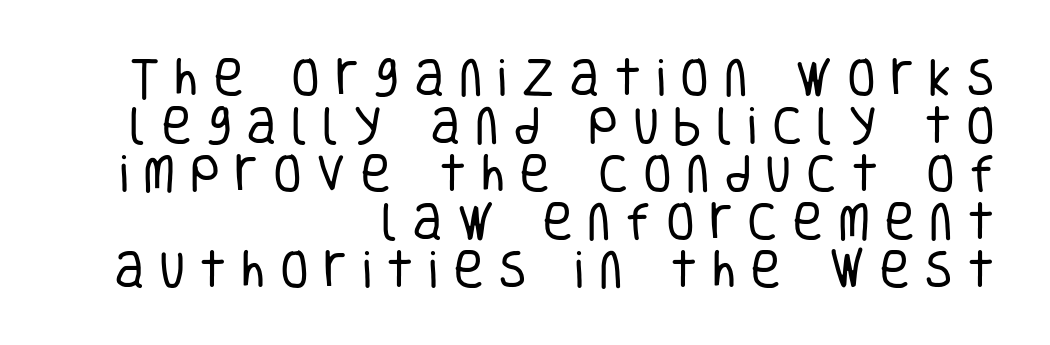
Every row of glyphs terminates at an identical x-position on the right. This is roman type, the default non-slanted kind. A typesetter would call this leading minimal, almost set solid. The letters carry no serifs — their stems end cleanly without finishing strokes. The letters advance in unequal steps, a hallmark of proportional type.
